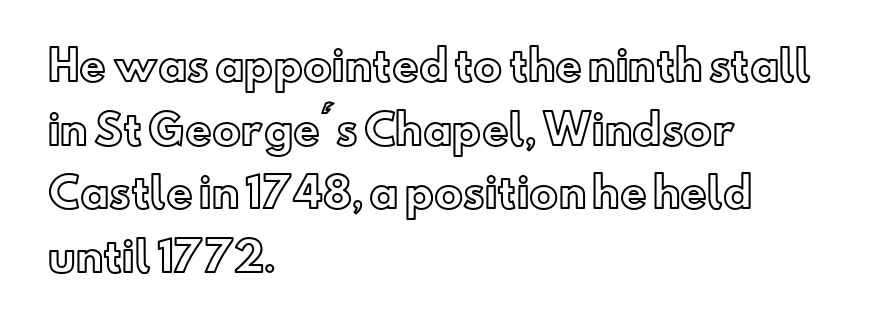
The gap between lines stays unmarked. Quick note: interline space is typical. Rendered with straight, roman letterforms. Does the copy run flush right? No — it runs flush left. The passage shown has conventional tracking throughout. The rendering uses natural spacing where letterforms have individual widths.
